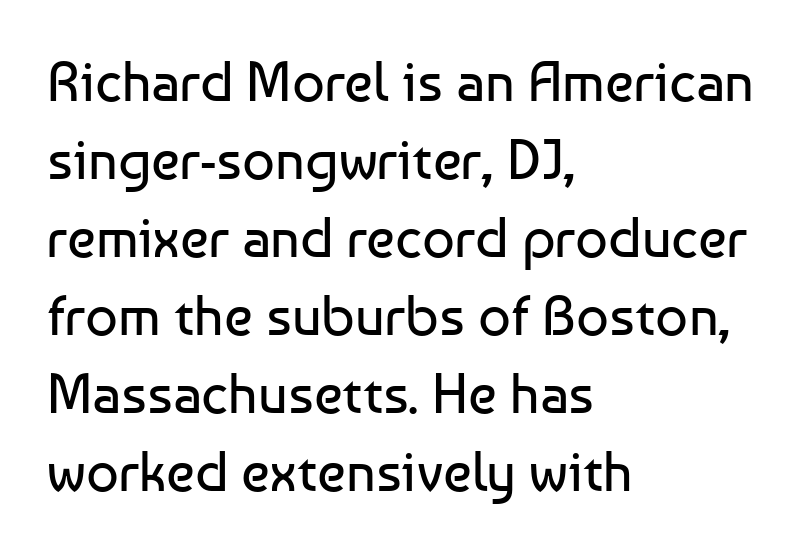
{"serif": "no", "italic": "no", "bold": "no", "weight": "regular", "width": "normal", "stroke_contrast": "low", "x_height": "medium", "monospaced": "no", "underline": "no", "align": "left", "line_spacing": "normal", "line_spacing_ratio": 1.37, "letter_spacing": "normal", "letter_spacing_em": 0.0, "glyph_px": 57}
